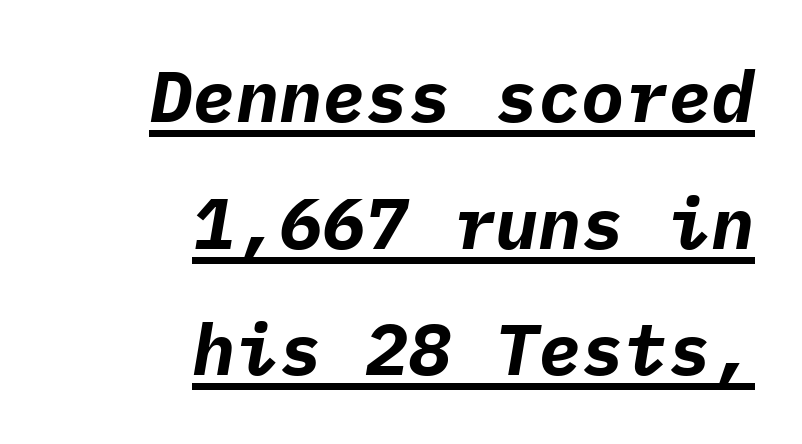
Q: Is the text bold? A: Yes.
Q: Is the text italic (slanted)? A: Yes, it leans right by about 9 degrees.
Q: Is the text underlined? A: Yes.
Q: How is the paragraph aligned? A: Right-aligned.
Q: Is the spacing between letters normal or unusually wide? A: Normal.
Q: Width (condensed, normal, or wide)? A: Normal.
Q: Stroke contrast? A: Low.
Q: x-height? A: Medium.
Q: Monospaced? A: Yes.
